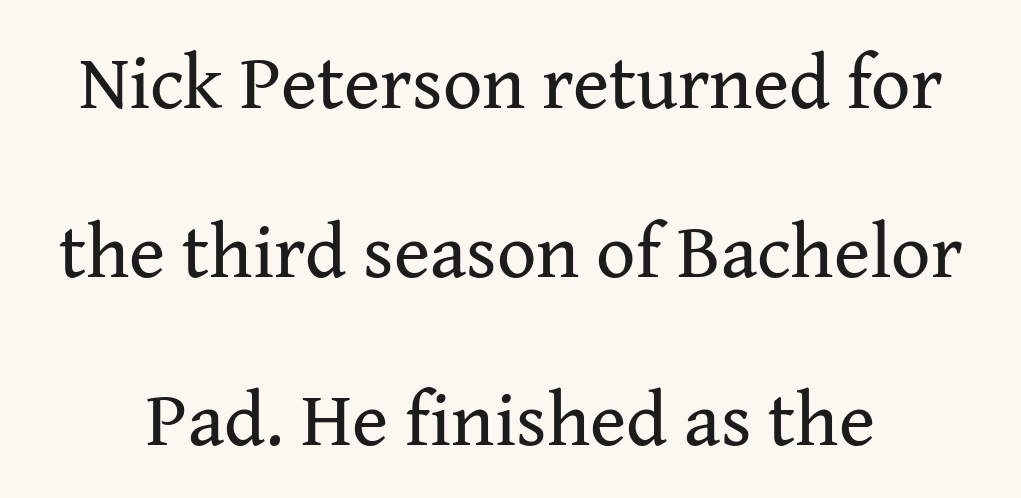
The image shows 77 px regular-weight serif type, upright; set loose line spacing (2.19x), normal letter spacing, not underlined; medium stroke contrast and a medium x-height.
